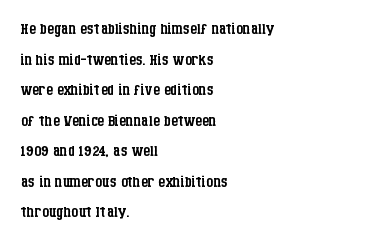
Q: Is the text bold? A: No.
Q: Is the text italic (slanted)? A: No, it is upright.
Q: Is the text underlined? A: No.
Q: How is the paragraph aligned? A: Left-aligned.
Q: Is the spacing between letters normal or unusually wide? A: Normal.
Q: Is the spacing between lines tight, normal or loose? A: Normal.
